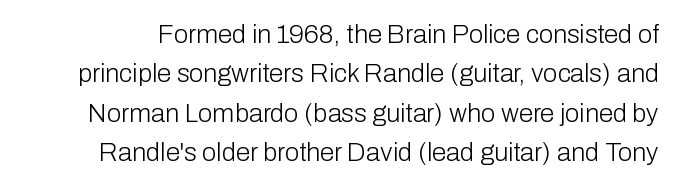
No heavy texture on the line: the type isn't bold. A bare baseline throughout the passage. When letters stand straight like this, we call the style roman or upright. Default kerning and tracking; the words read as compact shapes. The space between consecutive lines is moderate.
